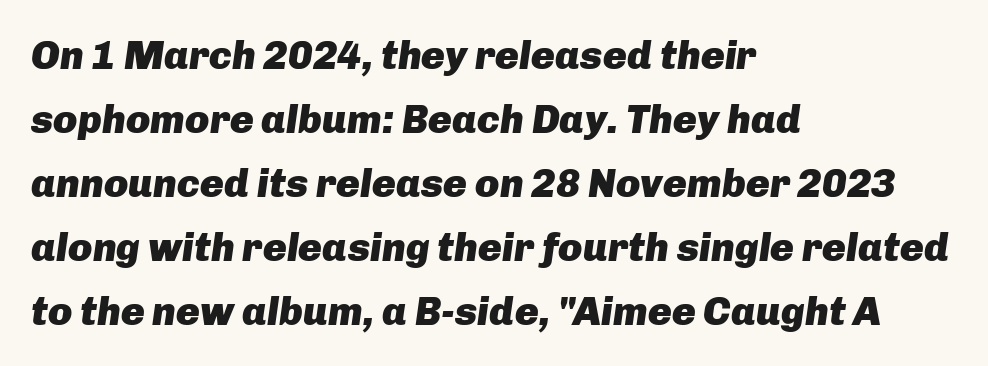
{"italic": "yes", "lean": "right", "slant_degrees": 8, "bold": "yes", "weight": "heavy", "width": "normal", "stroke_contrast": "low", "x_height": "medium", "monospaced": "no", "underline": "no", "align": "left", "line_spacing": "normal", "line_spacing_ratio": 1.6, "letter_spacing": "normal", "letter_spacing_em": 0.0, "glyph_px": 40}
